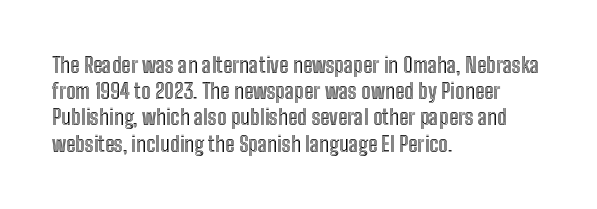
Q: Is the text italic (slanted)? A: No, it is upright.
Q: Is the text underlined? A: No.
Q: How is the paragraph aligned? A: Left-aligned.
Q: Is the spacing between letters normal or unusually wide? A: Normal.
Q: Is the spacing between lines tight, normal or loose? A: Normal.
